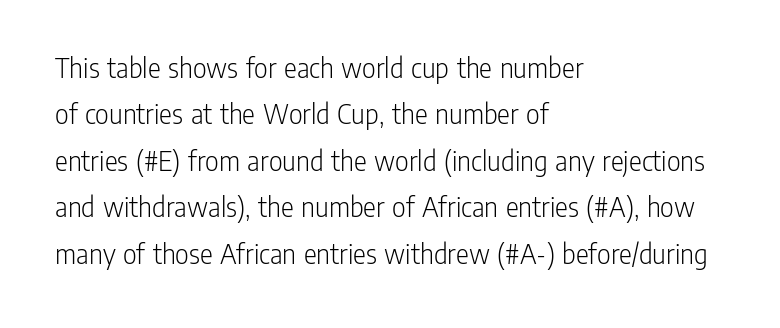
Q: Is the text bold? A: No.
Q: Is the text italic (slanted)? A: No, it is upright.
Q: Is the typeface a serif or a sans-serif typeface? A: Sans-serif.
Q: Is the text underlined? A: No.
Q: How is the paragraph aligned? A: Left-aligned.
Q: Is the spacing between letters normal or unusually wide? A: Normal.
Q: Is the spacing between lines tight, normal or loose? A: Normal.
Q: Width (condensed, normal, or wide)? A: Condensed.
Q: Stroke contrast? A: Low.
Q: x-height? A: Medium.
Q: Monospaced? A: No.
